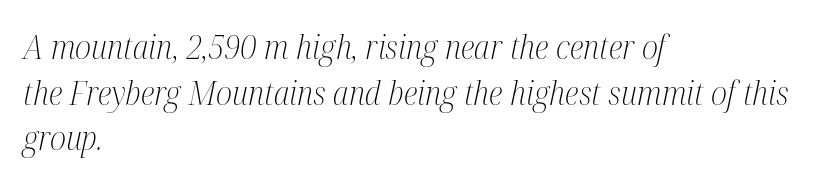
Q: Is the text bold? A: No.
Q: Is the text italic (slanted)? A: Yes, it leans right by about 12 degrees.
Q: Is the typeface a serif or a sans-serif typeface? A: Serif.
Q: Is the text underlined? A: No.
Q: How is the paragraph aligned? A: Left-aligned.
Q: Is the spacing between letters normal or unusually wide? A: Normal.
Q: Is the spacing between lines tight, normal or loose? A: Normal.
Q: Width (condensed, normal, or wide)? A: Condensed.
Q: Stroke contrast? A: Medium.
Q: x-height? A: Medium.
Q: Monospaced? A: No.
